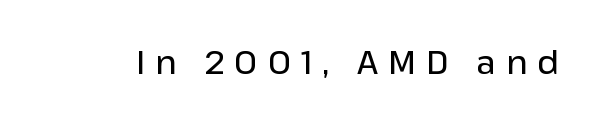
Q: Is the text bold? A: Semi-bold.
Q: Is the text italic (slanted)? A: No, it is upright.
Q: Is the typeface a serif or a sans-serif typeface? A: Sans-serif.
Q: Is the text underlined? A: No.
Q: Is the spacing between letters normal or unusually wide? A: Unusually wide.
Q: Width (condensed, normal, or wide)? A: Normal.
Q: Stroke contrast? A: Low.
Q: x-height? A: Medium.
Q: Monospaced? A: No.
